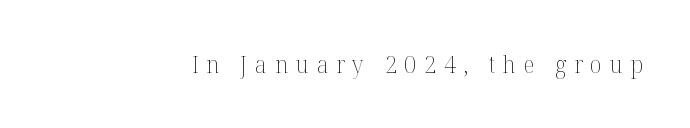
The space directly below the letters is spotless. The letters are spread apart with noticeably loose tracking. Upright lettering throughout. A light-to-regular cut is what we see here.
